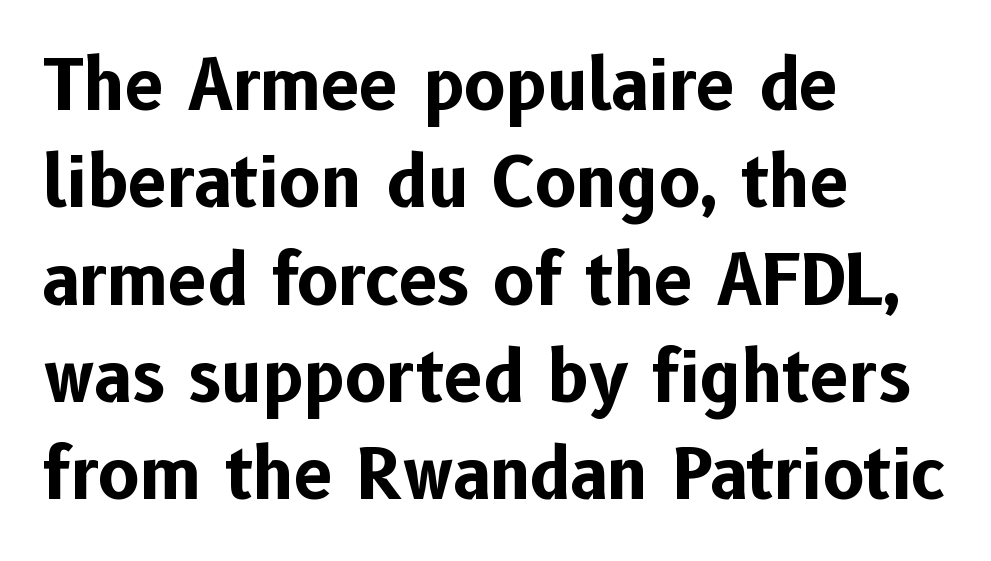
{"serif": "no", "italic": "no", "bold": "yes", "weight": "bold", "width": "normal", "stroke_contrast": "low", "x_height": "medium", "monospaced": "no", "underline": "no", "align": "left", "line_spacing": "normal", "line_spacing_ratio": 1.41, "letter_spacing": "normal", "letter_spacing_em": 0.0, "glyph_px": 69}
